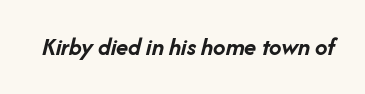
Q: Is the text bold? A: Yes.
Q: Is the text italic (slanted)? A: Yes, it leans right by about 14 degrees.
Q: Is the text underlined? A: No.
Q: Is the spacing between letters normal or unusually wide? A: Normal.
